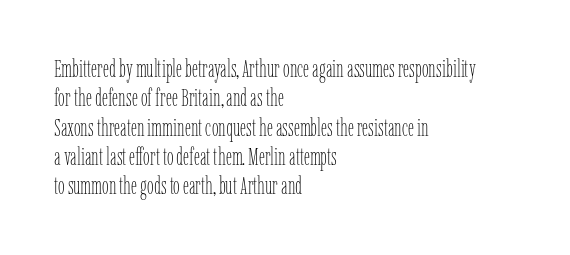
{"italic": "no", "bold": "no", "underline": "no", "align": "left", "line_spacing_ratio": 1.22, "letter_spacing": "normal", "letter_spacing_em": 0.0, "glyph_px": 24}
